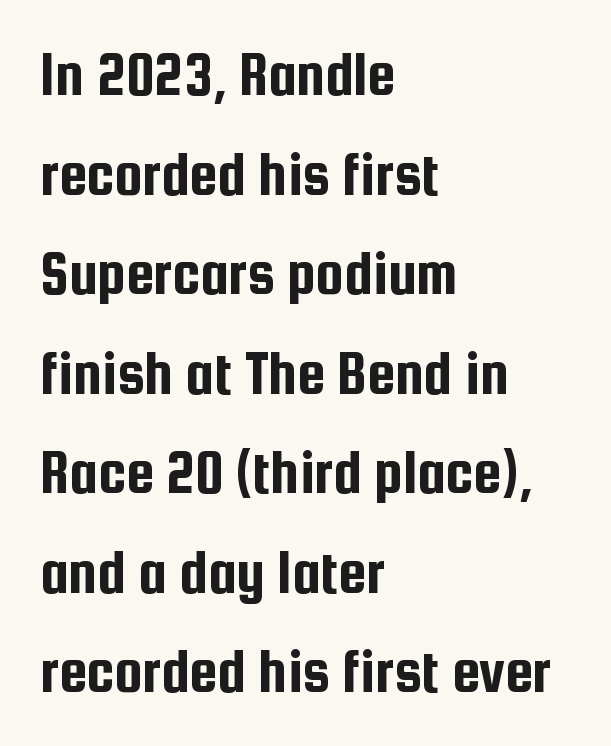
Q: Is the text italic (slanted)? A: No, it is upright.
Q: Is the typeface a serif or a sans-serif typeface? A: Sans-serif.
Q: Is the text underlined? A: No.
Q: How is the paragraph aligned? A: Left-aligned.
Q: Is the spacing between letters normal or unusually wide? A: Normal.
Q: Is the spacing between lines tight, normal or loose? A: Normal.
Q: Width (condensed, normal, or wide)? A: Condensed.
Q: Stroke contrast? A: Low.
Q: x-height? A: Medium.
Q: Monospaced? A: No.
